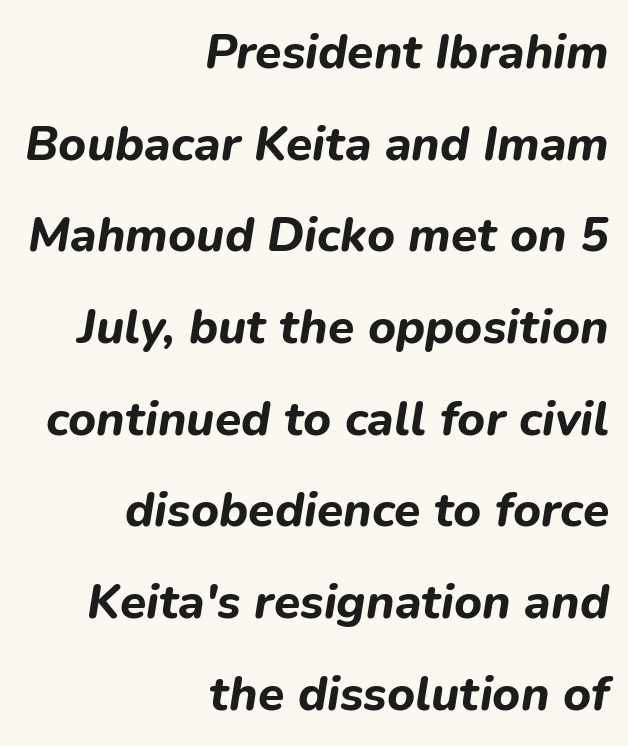
{"italic": "yes", "lean": "right", "slant_degrees": 9, "bold": "yes", "weight": "bold", "width": "normal", "stroke_contrast": "low", "x_height": "medium", "monospaced": "no", "underline": "no", "align": "right", "line_spacing": "loose", "line_spacing_ratio": 1.91, "letter_spacing": "normal", "letter_spacing_em": 0.0, "glyph_px": 48}
